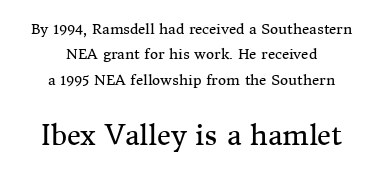
{"italic": "no", "bold": "no", "underline": "no", "align": "center", "line_spacing_ratio": 1.82, "letter_spacing": "normal", "letter_spacing_em": 0.0, "larger_block": "second", "size_ratio": 1.93, "glyph_px": 27}
